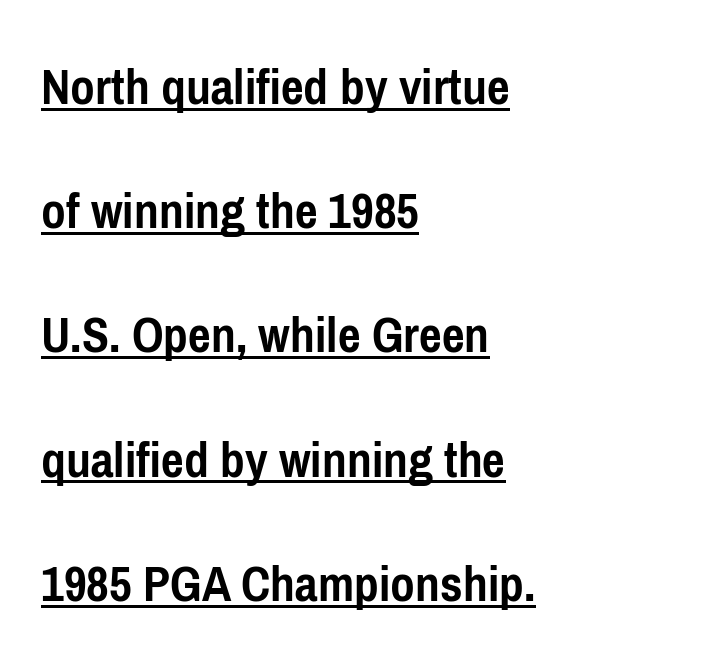
Is this a fixed-width face? No — the glyphs have proportional, varying widths. No feet cap the strokes, marking this as sans-serif type. A dark, heavy texture on the line: the type is bold. The specimen includes a rule beneath the text block's lines. Ascenders rise straight up at ninety degrees. Horizontally, the lines are justified to the leading edge only.
